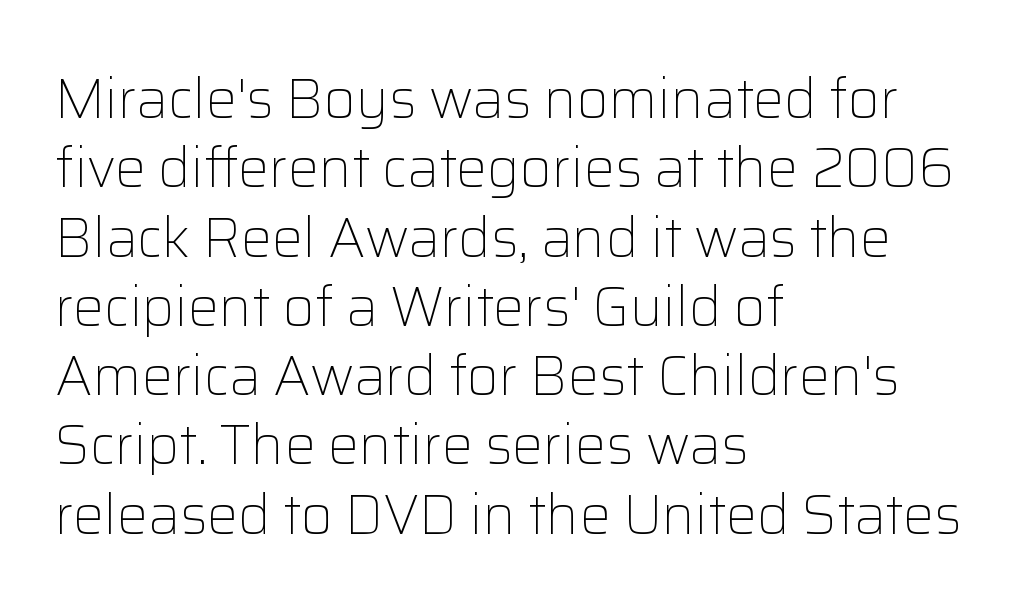
{"serif": "no", "italic": "no", "bold": "no", "weight": "light", "width": "normal", "stroke_contrast": "low", "x_height": "medium", "monospaced": "no", "underline": "no", "align": "left", "line_spacing": "normal", "line_spacing_ratio": 1.26, "letter_spacing": "normal", "letter_spacing_em": 0.0, "glyph_px": 55}
